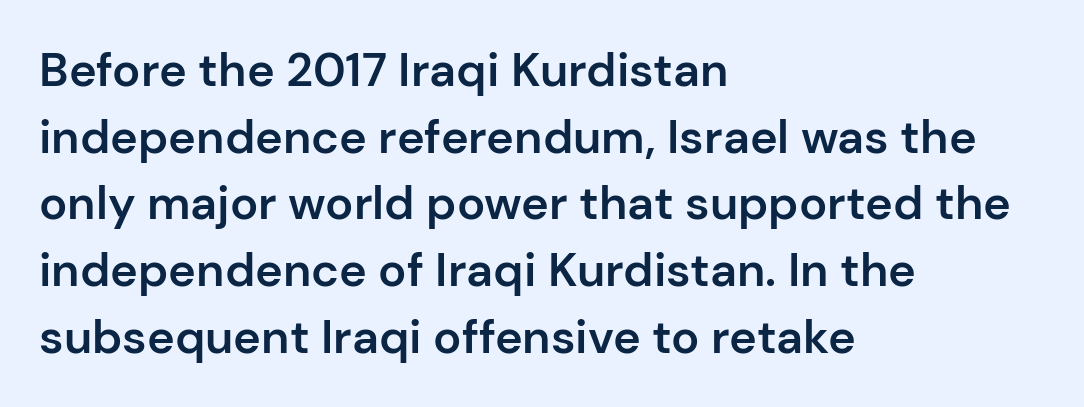
Q: Is the text bold? A: Semi-bold.
Q: Is the text italic (slanted)? A: No, it is upright.
Q: Is the typeface a serif or a sans-serif typeface? A: Sans-serif.
Q: Is the text underlined? A: No.
Q: How is the paragraph aligned? A: Left-aligned.
Q: Is the spacing between letters normal or unusually wide? A: Normal.
Q: Is the spacing between lines tight, normal or loose? A: Normal.
Q: Width (condensed, normal, or wide)? A: Normal.
Q: Stroke contrast? A: Low.
Q: x-height? A: Medium.
Q: Monospaced? A: No.
